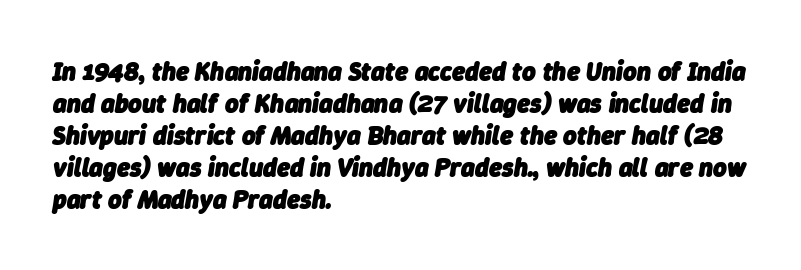
Q: Is the text bold? A: Yes.
Q: Is the text italic (slanted)? A: Yes, it leans right by about 9 degrees.
Q: Is the text underlined? A: No.
Q: How is the paragraph aligned? A: Left-aligned.
Q: Is the spacing between letters normal or unusually wide? A: Normal.
